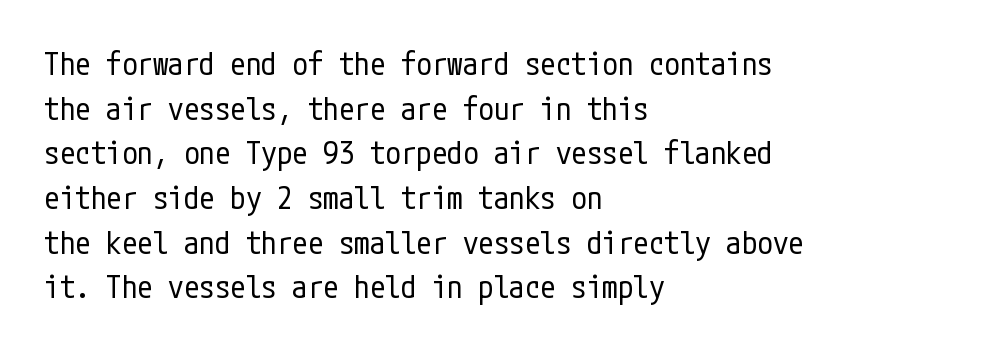
{"serif": "no", "italic": "no", "bold": "no", "weight": "regular", "width": "condensed", "stroke_contrast": "low", "x_height": "medium", "underline": "no", "align": "left", "line_spacing": "normal", "line_spacing_ratio": 1.44, "letter_spacing": "normal", "letter_spacing_em": 0.0, "glyph_px": 31}
